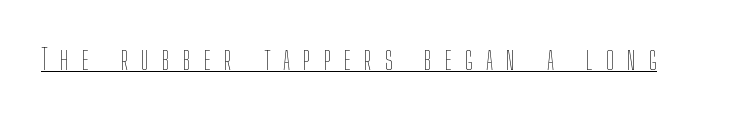
Q: Is the text bold? A: No.
Q: Is the text italic (slanted)? A: No, it is upright.
Q: Is the text underlined? A: Yes.
Q: Is the spacing between letters normal or unusually wide? A: Unusually wide.
Q: Width (condensed, normal, or wide)? A: Condensed.
Q: Stroke contrast? A: Low.
Q: x-height? A: Medium.
Q: Monospaced? A: No.
